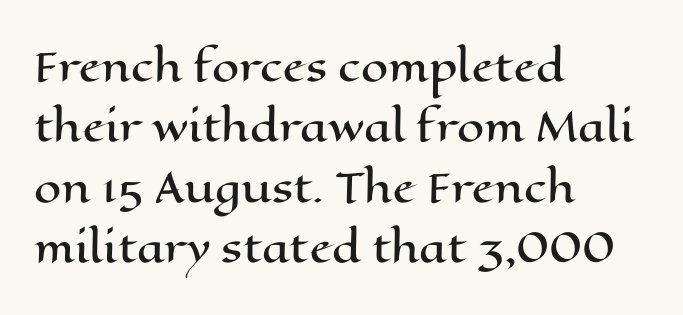
Q: Is the text italic (slanted)? A: No, it is upright.
Q: Is the text underlined? A: No.
Q: How is the paragraph aligned? A: Left-aligned.
Q: Is the spacing between letters normal or unusually wide? A: Normal.
Q: Is the spacing between lines tight, normal or loose? A: Normal.
Q: Width (condensed, normal, or wide)? A: Wide.
Q: Stroke contrast? A: High.
Q: x-height? A: Medium.
Q: Monospaced? A: No.
